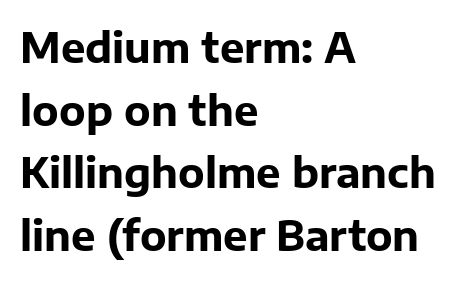
Character widths vary here, with narrow letters taking less room than wide ones. Ordinary non-slanted type is in use. Words float on clear page, feet unadorned. Visually the block forms a straight wall on the left and a jagged coastline on the right.
